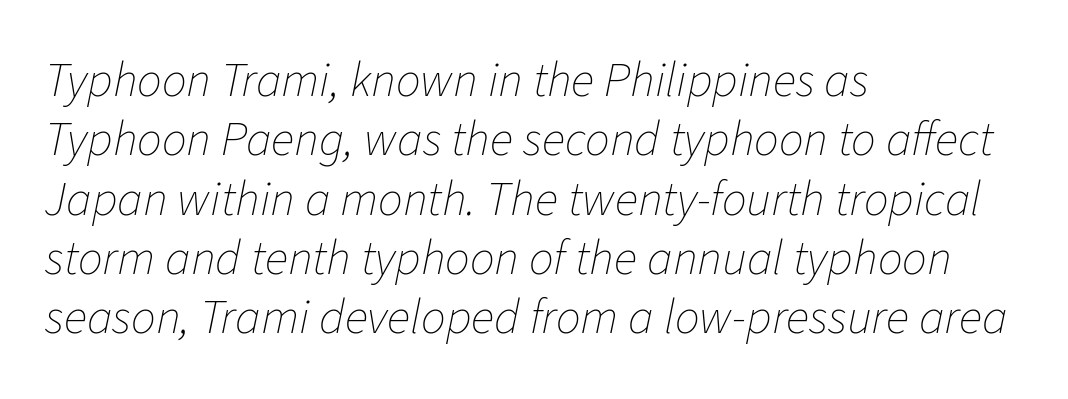
The image shows 49 px thin type, italic (leaning right); set left-aligned, line spacing 1.21x, normal letter spacing, not underlined; low stroke contrast and a medium x-height.
